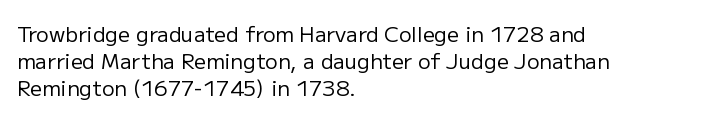
{"italic": "no", "bold": "no", "underline": "no", "align": "left", "line_spacing": "normal", "line_spacing_ratio": 1.29, "letter_spacing": "normal", "letter_spacing_em": 0.0, "glyph_px": 21}
